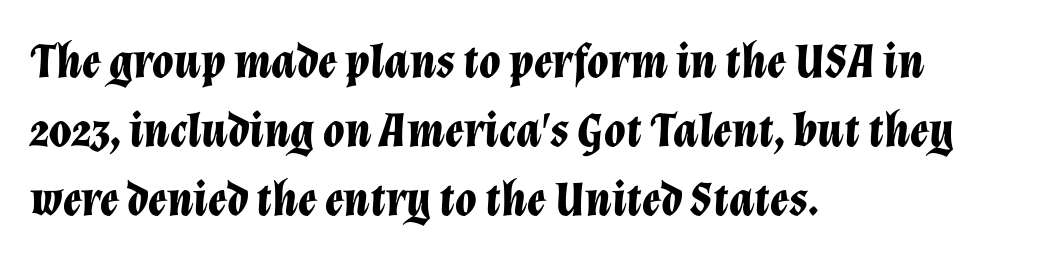
Q: Is the text bold? A: Yes.
Q: Is the text italic (slanted)? A: Yes, it leans right by about 12 degrees.
Q: Is the text underlined? A: No.
Q: How is the paragraph aligned? A: Left-aligned.
Q: Is the spacing between letters normal or unusually wide? A: Normal.
Q: Is the spacing between lines tight, normal or loose? A: Normal.
Q: Width (condensed, normal, or wide)? A: Normal.
Q: Stroke contrast? A: Low.
Q: x-height? A: Medium.
Q: Monospaced? A: No.
